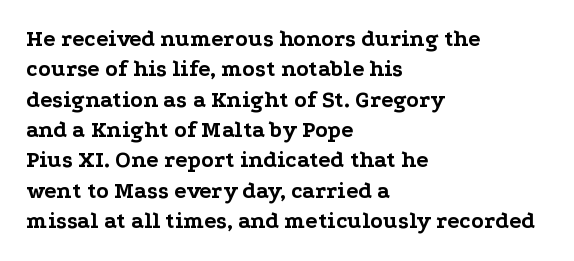
Q: Is the text bold? A: Yes.
Q: Is the text italic (slanted)? A: No, it is upright.
Q: Is the text underlined? A: No.
Q: How is the paragraph aligned? A: Left-aligned.
Q: Is the spacing between letters normal or unusually wide? A: Normal.
Q: Is the spacing between lines tight, normal or loose? A: Normal.
